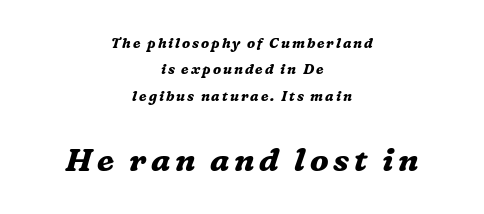
The image shows 32 px bold serif type, italic (leaning right); set centered, line spacing 1.89x, not underlined; the second (bottom) block is 2.29x larger; medium stroke contrast and a medium x-height.
